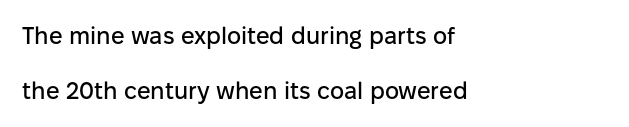
{"italic": "no", "underline": "no", "align": "left", "line_spacing": "loose", "line_spacing_ratio": 2.3, "letter_spacing": "normal", "letter_spacing_em": 0.0, "glyph_px": 24}
